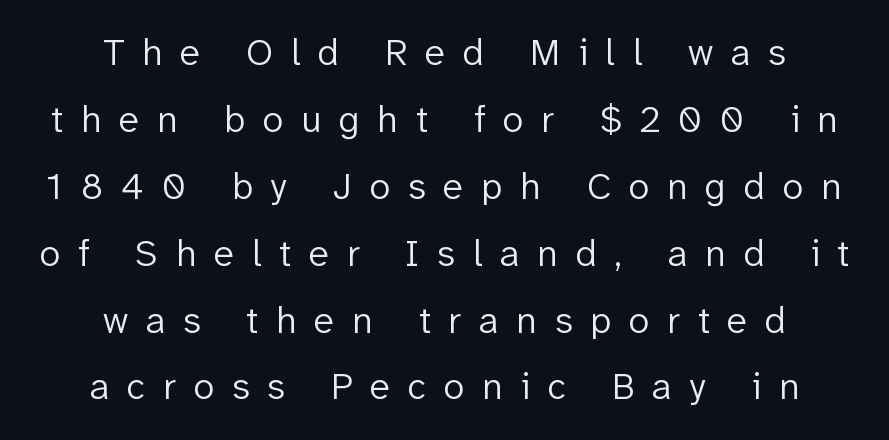
Varying glyph widths throughout — classic text-font behaviour. Layout note: lines centered. This sample uses expanded letter spacing, leaving extra air between glyphs. Summary of weight: not heavy and not bold.
